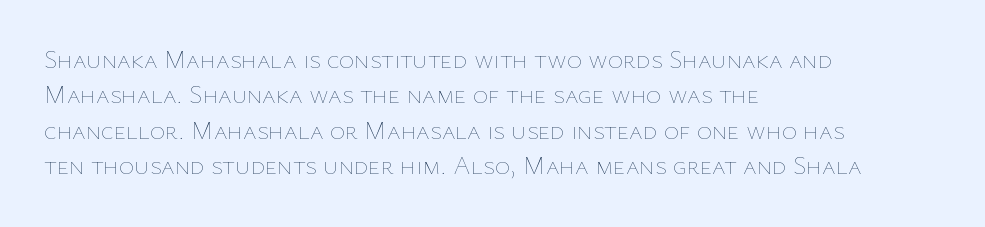
Q: Is the text bold? A: No.
Q: Is the text italic (slanted)? A: No, it is upright.
Q: Is the text underlined? A: No.
Q: How is the paragraph aligned? A: Left-aligned.
Q: Is the spacing between letters normal or unusually wide? A: Normal.
Q: Is the spacing between lines tight, normal or loose? A: Normal.
